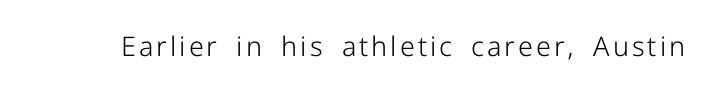
The space directly below the letters is spotless. The letters look calm and open, with moderate or lighter stems. Notice how the stems are strictly vertical — no italics here.
